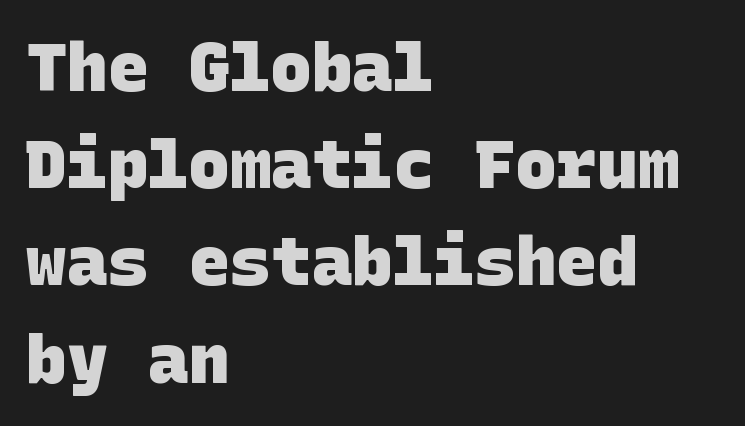
The image shows 68 px heavy sans-serif type; set left-aligned, normal line spacing (1.43x), normal letter spacing, not underlined; low stroke contrast and a large x-height.
